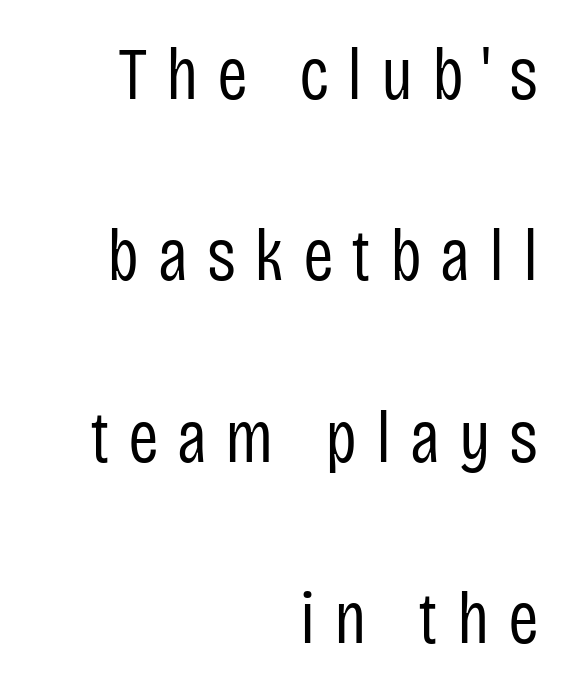
Q: Is the text bold? A: No.
Q: Is the text italic (slanted)? A: No, it is upright.
Q: Is the typeface a serif or a sans-serif typeface? A: Sans-serif.
Q: Is the text underlined? A: No.
Q: How is the paragraph aligned? A: Right-aligned.
Q: Is the spacing between letters normal or unusually wide? A: Unusually wide.
Q: Is the spacing between lines tight, normal or loose? A: Loose.
Q: Width (condensed, normal, or wide)? A: Condensed.
Q: Stroke contrast? A: Low.
Q: x-height? A: Large.
Q: Monospaced? A: No.
